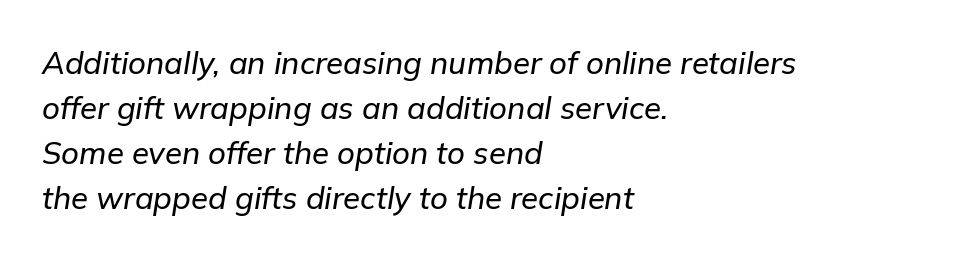
The image shows 31 px text type, italic (leaning right); set left-aligned, normal line spacing (1.45x), normal letter spacing, not underlined; low stroke contrast and a medium x-height.
